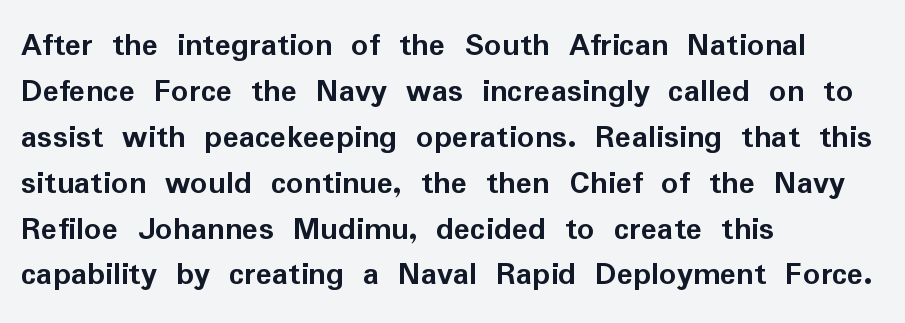
Q: Is the text bold? A: Yes.
Q: Is the text italic (slanted)? A: No, it is upright.
Q: Is the typeface a serif or a sans-serif typeface? A: Sans-serif.
Q: Is the text underlined? A: No.
Q: How is the paragraph aligned? A: Left-aligned.
Q: Is the spacing between letters normal or unusually wide? A: Normal.
Q: Is the spacing between lines tight, normal or loose? A: Normal.
Q: Width (condensed, normal, or wide)? A: Normal.
Q: Stroke contrast? A: Low.
Q: x-height? A: Medium.
Q: Monospaced? A: No.
